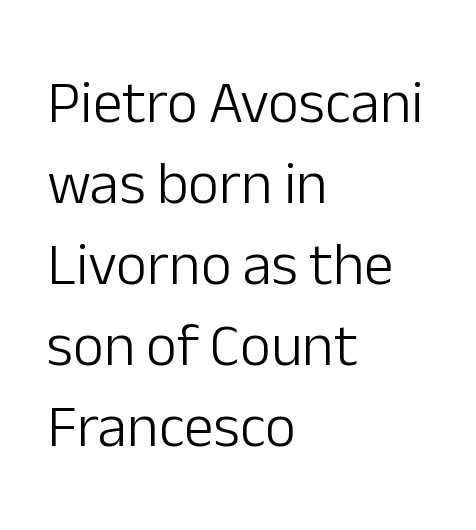
The image shows 60 px light sans-serif type, upright; set left-aligned, normal line spacing (1.35x), normal letter spacing, not underlined; low stroke contrast and a medium x-height.
